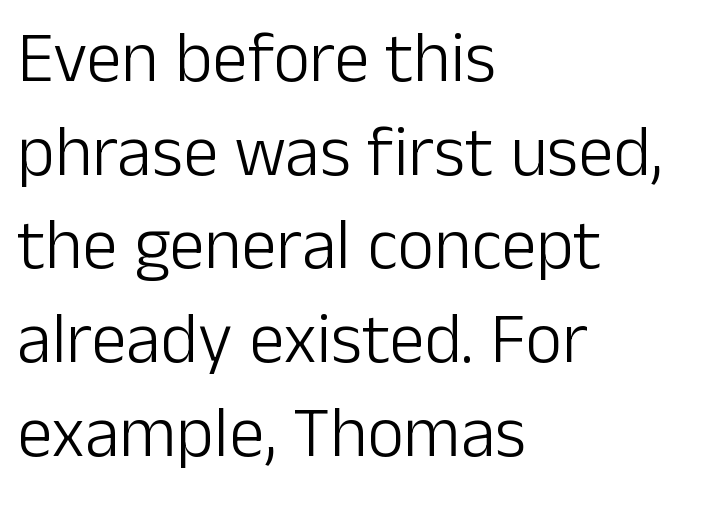
The image shows 71 px light sans-serif type, upright; set left-aligned, normal line spacing (1.32x), normal letter spacing, not underlined; low stroke contrast and a medium x-height.
